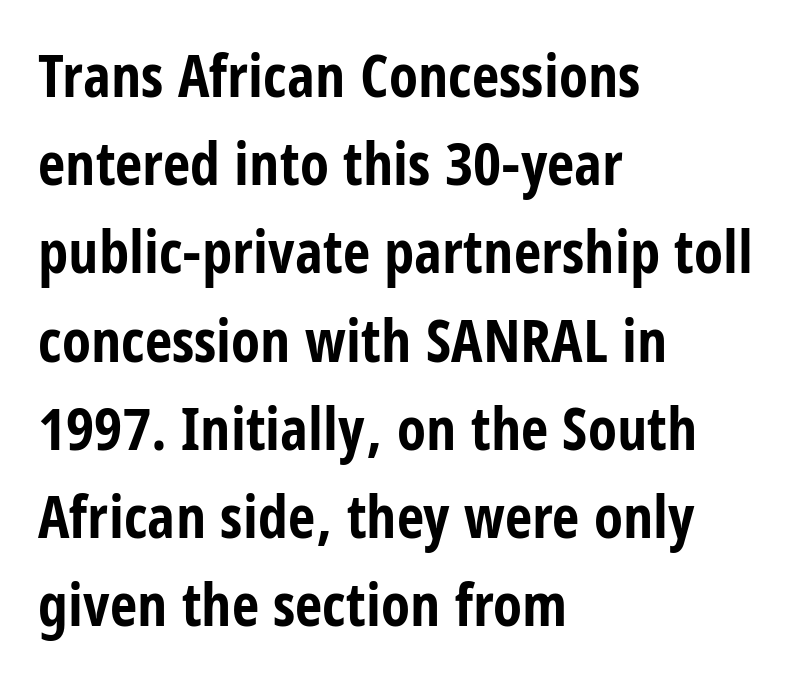
Q: Is the text bold? A: Yes.
Q: Is the text italic (slanted)? A: No, it is upright.
Q: Is the typeface a serif or a sans-serif typeface? A: Sans-serif.
Q: Is the text underlined? A: No.
Q: How is the paragraph aligned? A: Left-aligned.
Q: Is the spacing between letters normal or unusually wide? A: Normal.
Q: Is the spacing between lines tight, normal or loose? A: Normal.
Q: Width (condensed, normal, or wide)? A: Condensed.
Q: Stroke contrast? A: Low.
Q: x-height? A: Large.
Q: Monospaced? A: No.
